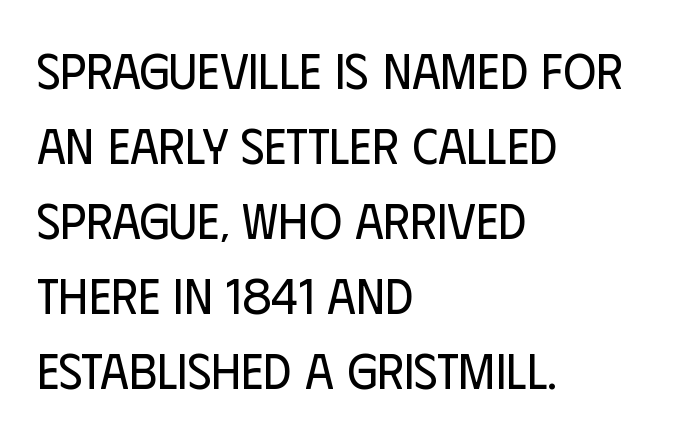
{"serif": "no", "italic": "no", "bold": "no", "weight": "regular", "width": "condensed", "stroke_contrast": "low", "x_height": "large", "monospaced": "no", "underline": "no", "align": "left", "line_spacing": "normal", "line_spacing_ratio": 1.5, "letter_spacing": "normal", "letter_spacing_em": 0.0, "glyph_px": 50}
